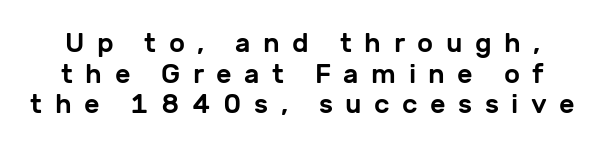
The image shows 27 px text type, upright; set tight line spacing (1.13x), unusually wide letter spacing (+0.46 em), not underlined.
